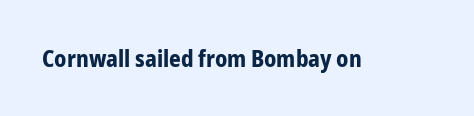
The image shows 23 px bold type, upright; set normal letter spacing, not underlined.
